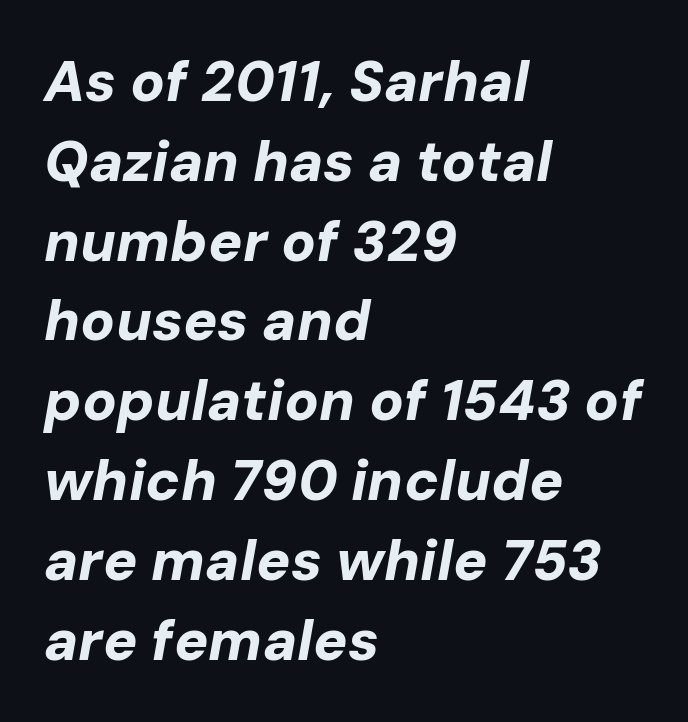
{"italic": "yes", "lean": "right", "slant_degrees": 10, "bold": "yes", "weight": "bold", "width": "normal", "stroke_contrast": "low", "x_height": "medium", "monospaced": "no", "underline": "no", "align": "left", "line_spacing": "normal", "line_spacing_ratio": 1.4, "letter_spacing": "normal", "letter_spacing_em": 0.0, "glyph_px": 57}
